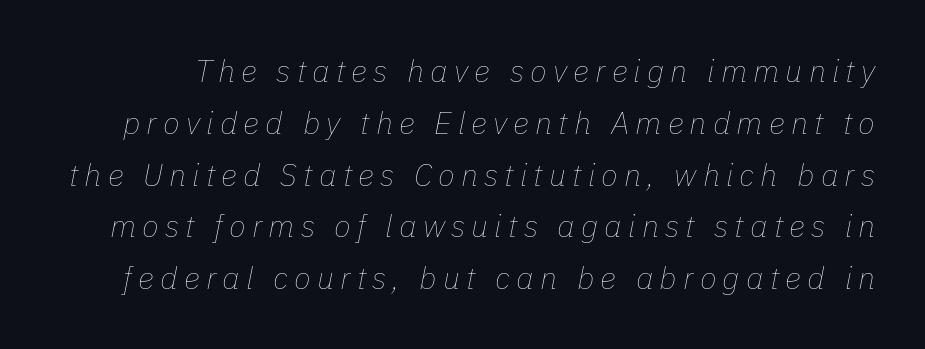
A quiet, ordinary-to-light weight characterises the typeface. The whole block is typeset with a tilt. You could not count columns in this text — the font is proportionally spaced. The line-height multiplier appears to be the usual default. The glyphs are unaccompanied by any horizontal stroke below them.
